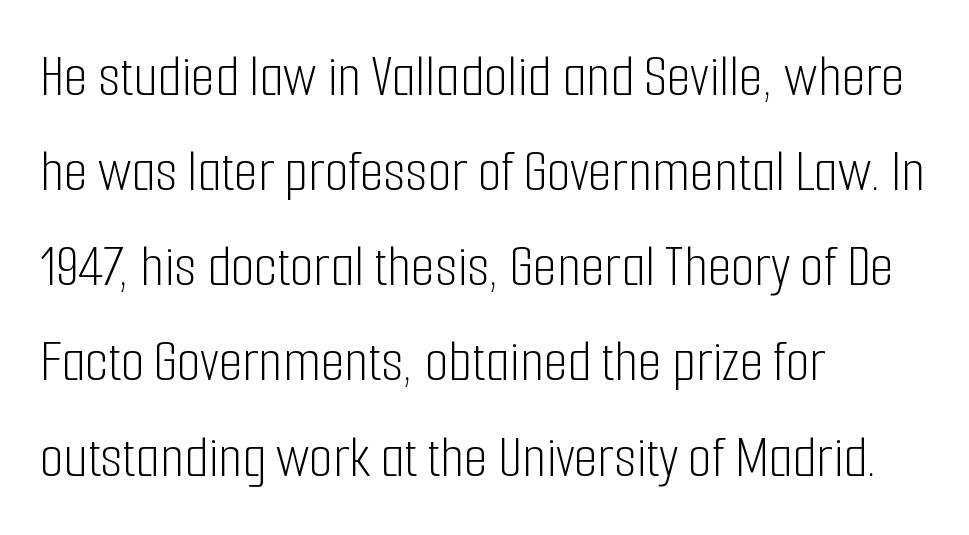
The image shows 61 px light, condensed sans-serif type, upright; set left-aligned, normal line spacing (1.56x), normal letter spacing, not underlined; low stroke contrast and a medium x-height.
